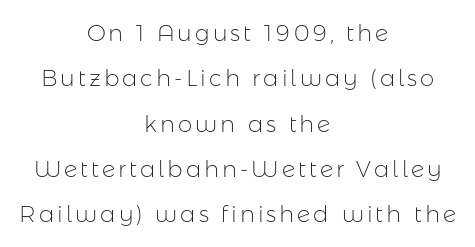
{"italic": "no", "bold": "no", "underline": "no", "align": "center", "line_spacing": "loose", "line_spacing_ratio": 1.97, "glyph_px": 23}
